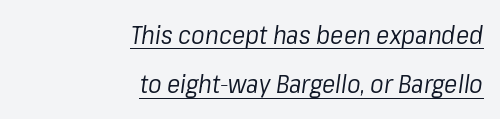
The image shows 25 px text type, italic (leaning right); set right-aligned, loose line spacing (1.98x), normal letter spacing, underlined.
